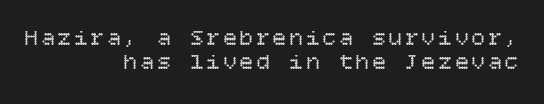
Q: Is the text bold? A: No.
Q: Is the text italic (slanted)? A: No, it is upright.
Q: Is the text underlined? A: No.
Q: How is the paragraph aligned? A: Right-aligned.
Q: Is the spacing between lines tight, normal or loose? A: Tight.
